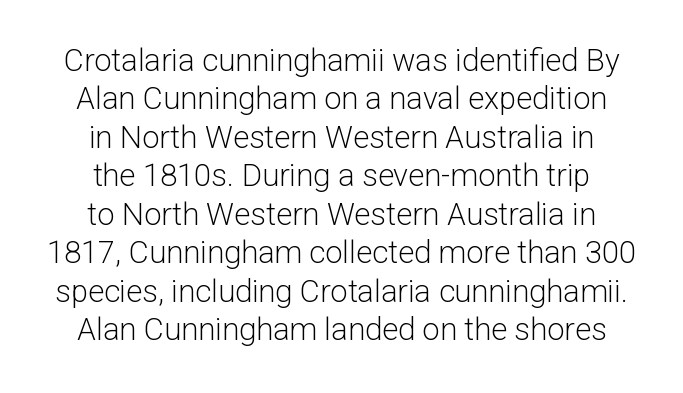
Q: Is the text bold? A: No.
Q: Is the text italic (slanted)? A: No, it is upright.
Q: Is the typeface a serif or a sans-serif typeface? A: Sans-serif.
Q: Is the text underlined? A: No.
Q: How is the paragraph aligned? A: Centered.
Q: Is the spacing between letters normal or unusually wide? A: Normal.
Q: Width (condensed, normal, or wide)? A: Normal.
Q: Stroke contrast? A: Low.
Q: x-height? A: Medium.
Q: Monospaced? A: No.
